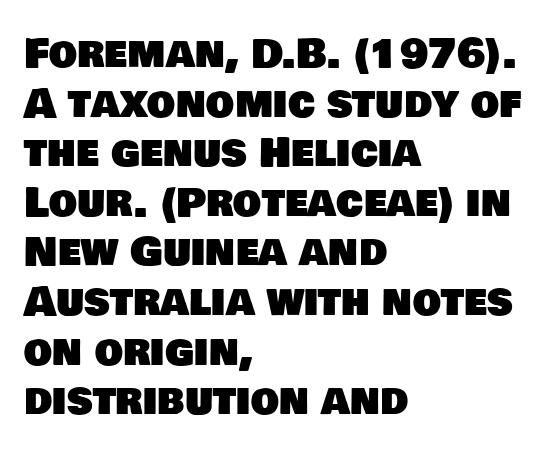
The image shows 40 px sans-serif type; set left-aligned, line spacing 1.24x, normal letter spacing, not underlined; low stroke contrast and a large x-height.
